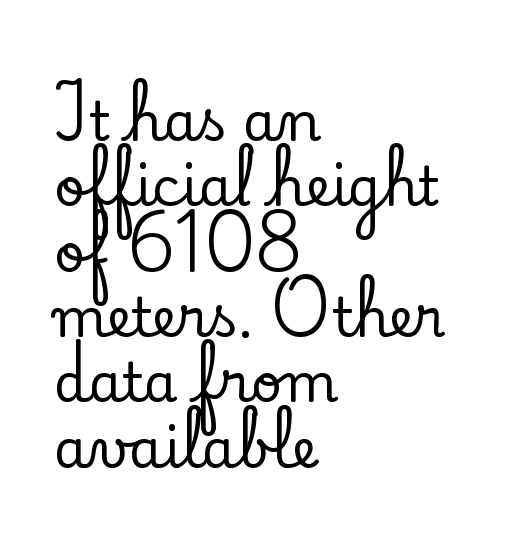
A serif font was chosen for this passage. Decoration check: the copy has no underline. The typography opts for an upright posture over an oblique one. Do the characters align in a grid? No, the font is proportional. The paragraph has a hard left edge and a soft right edge.
